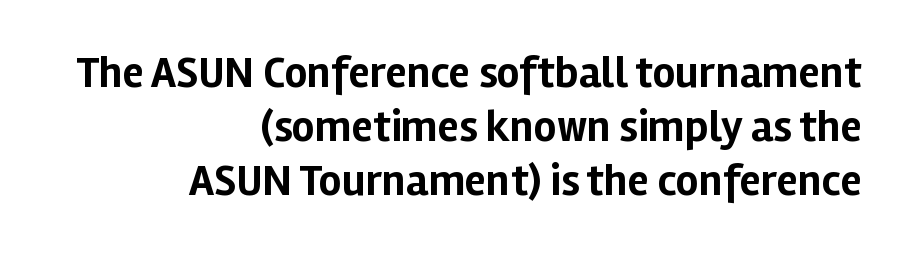
Q: Is the text bold? A: Yes.
Q: Is the text italic (slanted)? A: No, it is upright.
Q: Is the typeface a serif or a sans-serif typeface? A: Sans-serif.
Q: Is the text underlined? A: No.
Q: How is the paragraph aligned? A: Right-aligned.
Q: Is the spacing between letters normal or unusually wide? A: Normal.
Q: Width (condensed, normal, or wide)? A: Normal.
Q: Stroke contrast? A: Low.
Q: x-height? A: Medium.
Q: Monospaced? A: No.
